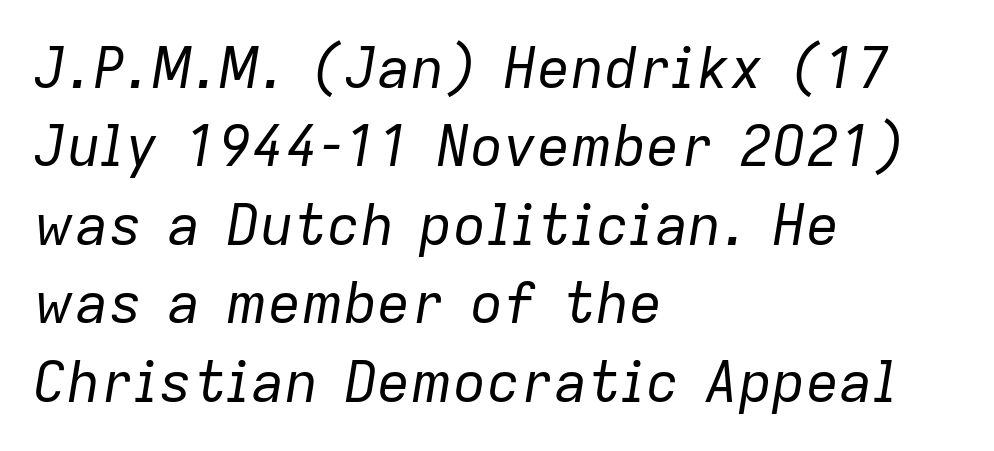
The image shows 56 px regular-weight type, italic (leaning right); set left-aligned, normal line spacing (1.4x), normal letter spacing, not underlined; low stroke contrast and a medium x-height.
